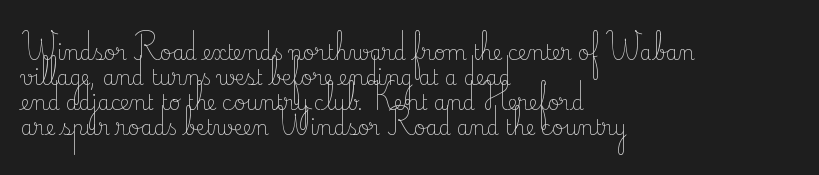
Underline: absent. These glyphs show unthickened strokes, regular width or finer. The leading is moderate, giving the passage an even texture. Upright lettering throughout.
